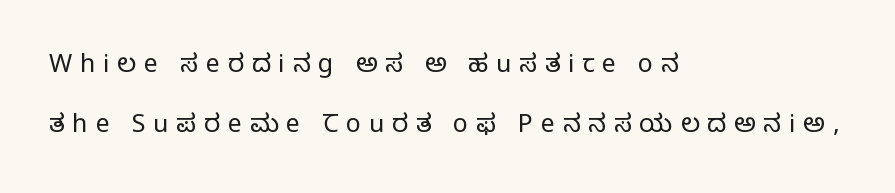
{"italic": "no", "bold": "no", "underline": "no", "align": "left", "line_spacing": "loose", "line_spacing_ratio": 2.41, "letter_spacing": "wide", "letter_spacing_em": 0.31, "glyph_px": 25}
